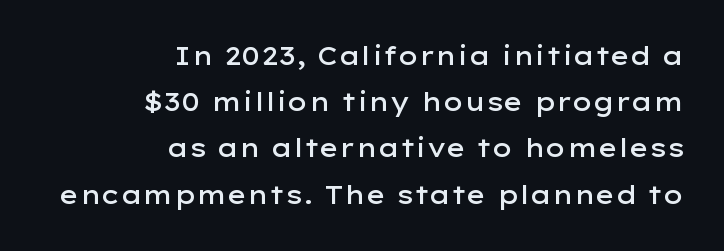
The image shows 25 px text type, upright; set right-aligned, line spacing 1.85x, normal letter spacing, not underlined.
